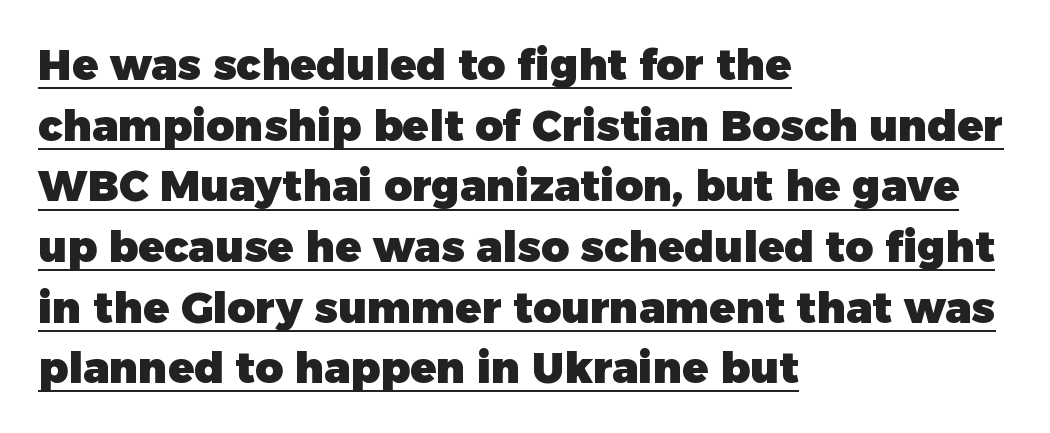
The image shows 43 px heavy sans-serif type, upright; set left-aligned, normal line spacing (1.41x), normal letter spacing, underlined; low stroke contrast and a medium x-height.
